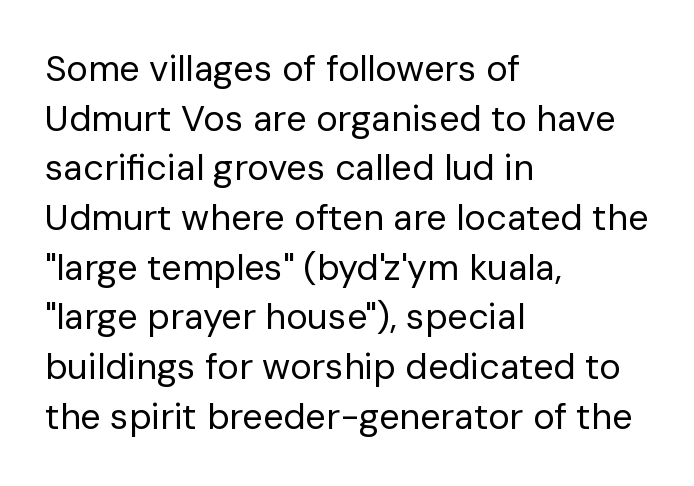
{"serif": "no", "italic": "no", "bold": "no", "weight": "regular", "width": "normal", "stroke_contrast": "low", "x_height": "medium", "monospaced": "no", "underline": "no", "align": "left", "line_spacing": "normal", "line_spacing_ratio": 1.38, "letter_spacing": "normal", "letter_spacing_em": 0.0, "glyph_px": 36}
